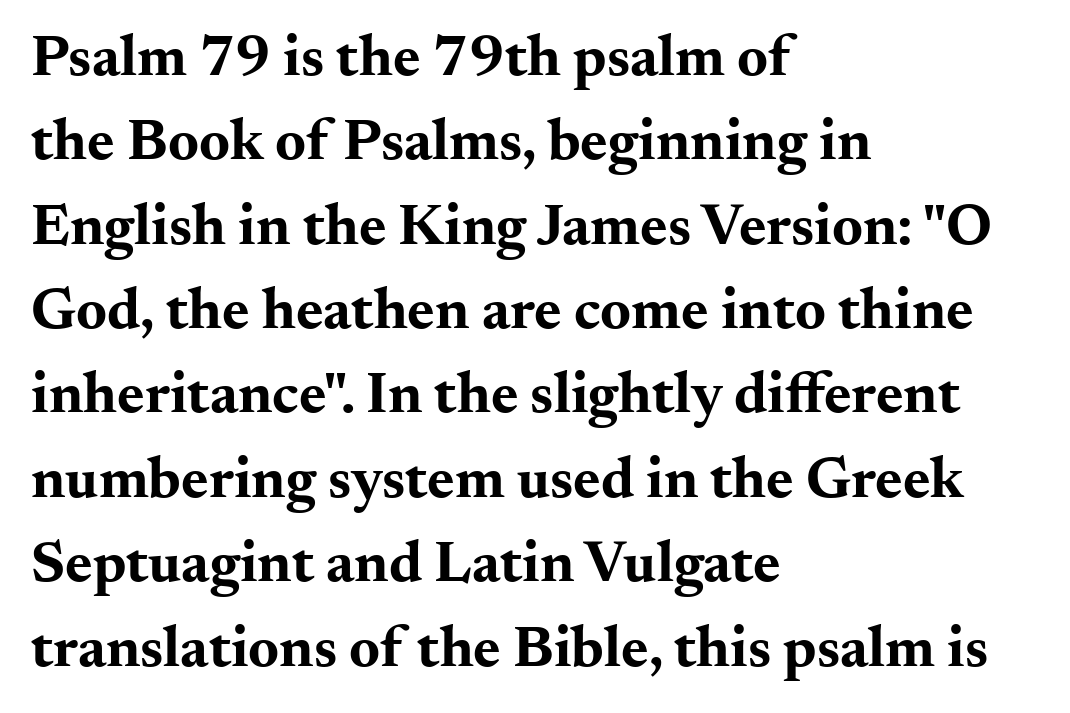
{"serif": "yes", "italic": "no", "bold": "yes", "weight": "bold", "width": "wide", "stroke_contrast": "medium", "x_height": "small", "monospaced": "no", "underline": "no", "align": "left", "line_spacing": "normal", "line_spacing_ratio": 1.43, "letter_spacing": "normal", "letter_spacing_em": 0.0, "glyph_px": 59}
